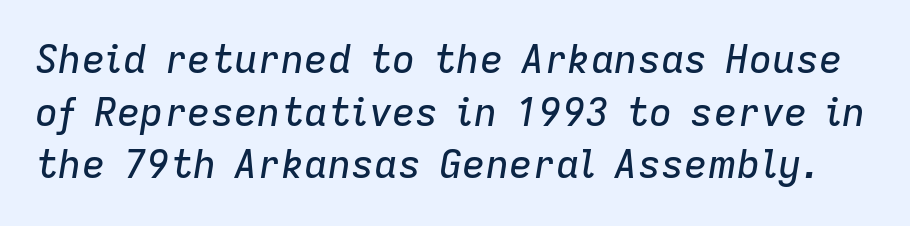
The image shows 39 px text type, italic (leaning right); set normal line spacing (1.35x), normal letter spacing, not underlined; low stroke contrast and a medium x-height.
